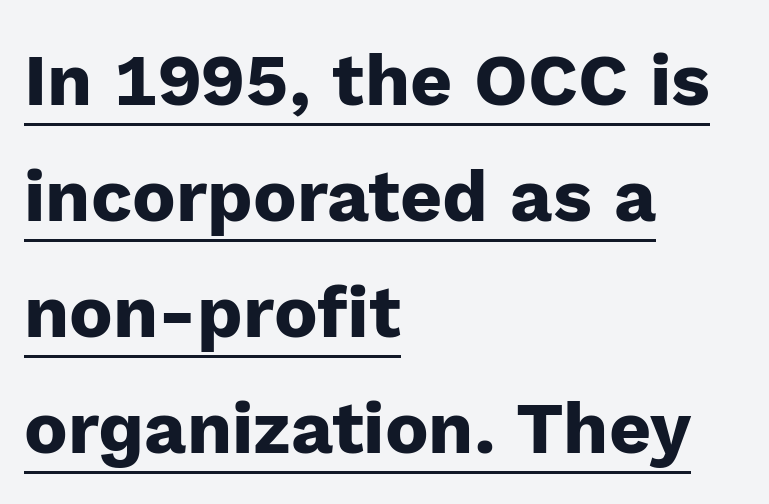
{"serif": "no", "italic": "no", "bold": "yes", "weight": "heavy", "width": "normal", "stroke_contrast": "low", "x_height": "medium", "monospaced": "no", "underline": "yes", "align": "left", "line_spacing": "normal", "line_spacing_ratio": 1.59, "letter_spacing": "normal", "letter_spacing_em": 0.0, "glyph_px": 73}
